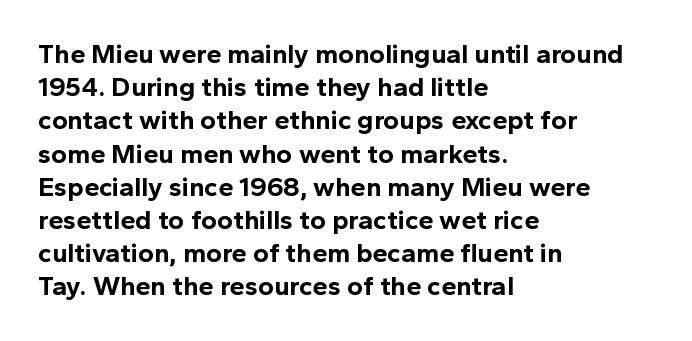
Q: Is the text bold? A: Yes.
Q: Is the text italic (slanted)? A: No, it is upright.
Q: Is the text underlined? A: No.
Q: How is the paragraph aligned? A: Left-aligned.
Q: Is the spacing between letters normal or unusually wide? A: Normal.
